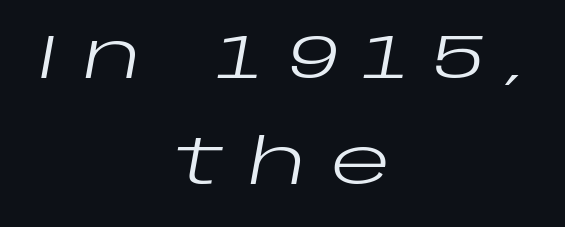
{"italic": "yes", "lean": "right", "slant_degrees": 10, "bold": "no", "weight": "regular", "width": "wide", "stroke_contrast": "low", "x_height": "large", "monospaced": "no", "underline": "no", "align": "center", "line_spacing": "normal", "line_spacing_ratio": 1.68, "letter_spacing": "wide", "letter_spacing_em": 0.38, "glyph_px": 63}
